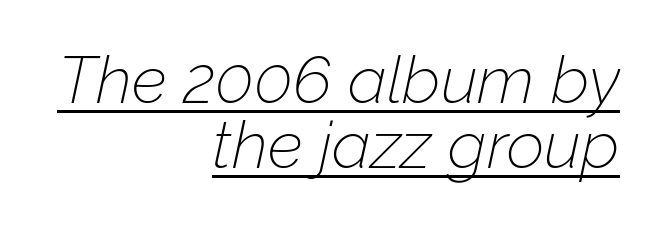
Q: Is the text bold? A: No.
Q: Is the text italic (slanted)? A: Yes, it leans right by about 12 degrees.
Q: Is the text underlined? A: Yes.
Q: How is the paragraph aligned? A: Right-aligned.
Q: Is the spacing between letters normal or unusually wide? A: Normal.
Q: Is the spacing between lines tight, normal or loose? A: Tight.
Q: Width (condensed, normal, or wide)? A: Normal.
Q: Stroke contrast? A: Low.
Q: x-height? A: Medium.
Q: Monospaced? A: No.
